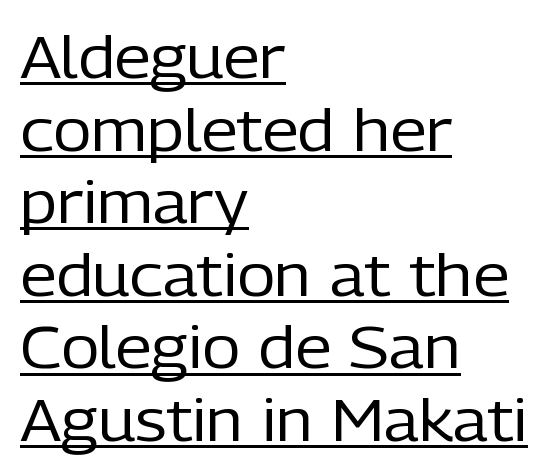
Each stroke keeps to a modest, everyday thickness or less. Characters follow at the spacing the type designer built in. Reading down the block, your eye returns to a fixed left position each line. The characters display no serif detailing; their extremities are plain. A rule runs beneath these lines of type.
